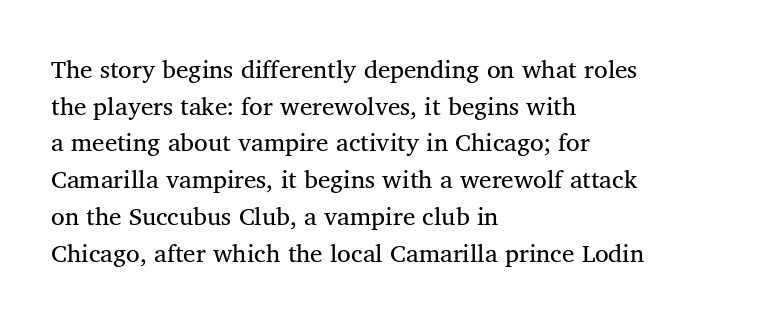
Weight: in the light-to-regular range. In CSS terms this would be text-align: left. The letters stand straight up with perfectly vertical stems. Each new line begins a customary step beneath the previous one. Characters follow at the spacing the type designer built in.
